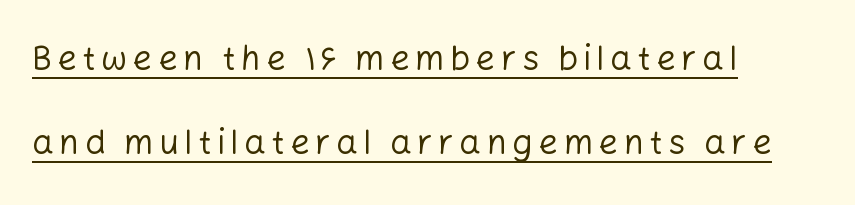
Q: Is the text bold? A: No.
Q: Is the text italic (slanted)? A: No, it is upright.
Q: Is the typeface a serif or a sans-serif typeface? A: Sans-serif.
Q: Is the text underlined? A: Yes.
Q: How is the paragraph aligned? A: Left-aligned.
Q: Is the spacing between lines tight, normal or loose? A: Loose.
Q: Width (condensed, normal, or wide)? A: Normal.
Q: Stroke contrast? A: Low.
Q: x-height? A: Medium.
Q: Monospaced? A: No.
